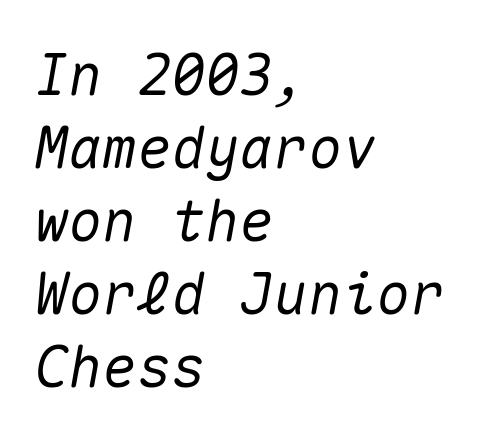
The image shows 57 px text type, italic (leaning right), monospaced; set left-aligned, normal line spacing (1.28x), normal letter spacing, not underlined; medium stroke contrast and a medium x-height.
